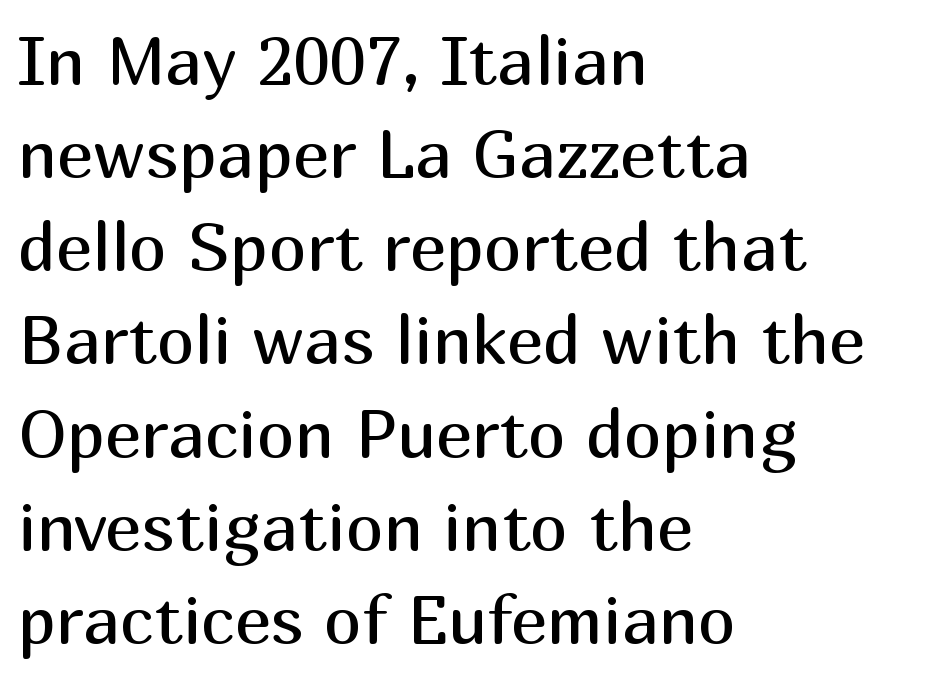
Q: Is the text bold? A: No.
Q: Is the text italic (slanted)? A: No, it is upright.
Q: Is the typeface a serif or a sans-serif typeface? A: Sans-serif.
Q: Is the text underlined? A: No.
Q: How is the paragraph aligned? A: Left-aligned.
Q: Is the spacing between letters normal or unusually wide? A: Normal.
Q: Is the spacing between lines tight, normal or loose? A: Normal.
Q: Width (condensed, normal, or wide)? A: Normal.
Q: Stroke contrast? A: Medium.
Q: x-height? A: Medium.
Q: Monospaced? A: No.
